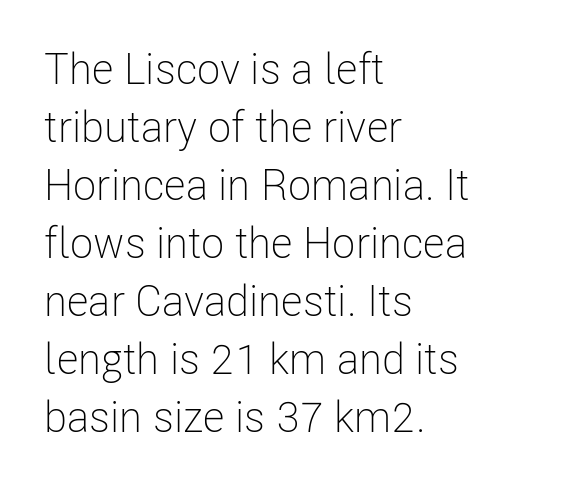
One-word summary of the alignment: left. In terms of posture, this sample is upright. Is this a heavy cut? Hardly; it is regular or lighter. Quick note: underline off.
